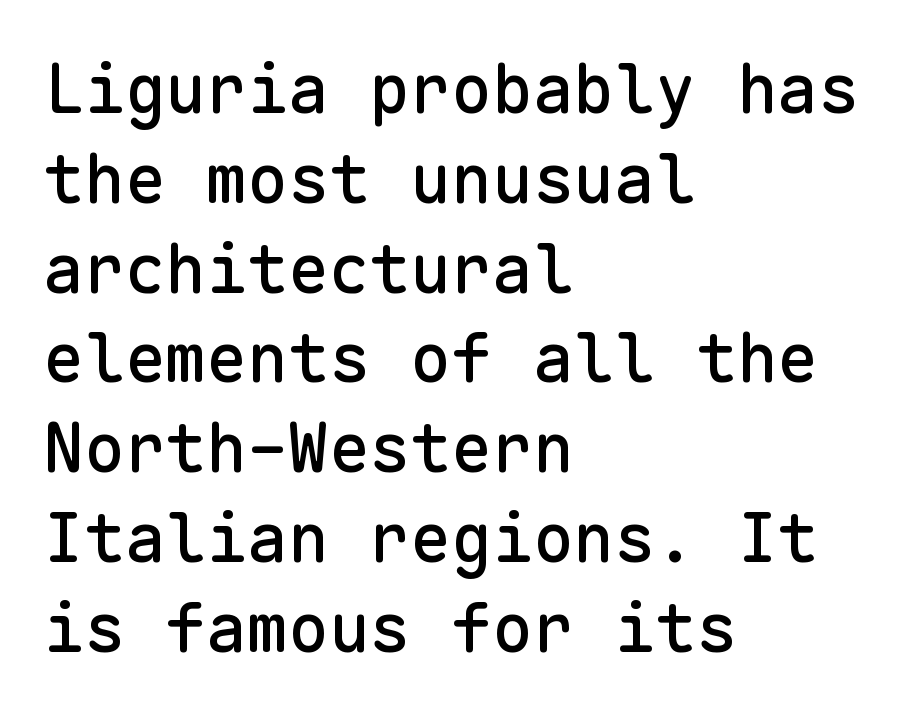
Notice how the stems are strictly vertical — no italics here. The area under the type is left untouched. The rendering shows plain stroke endings on the letterforms — a sans-serif design. Horizontally, the lines are justified to the leading edge only. Horizontal bands of white between lines are of average thickness. Fixed-width glyphs throughout — classic coding-font behaviour.
